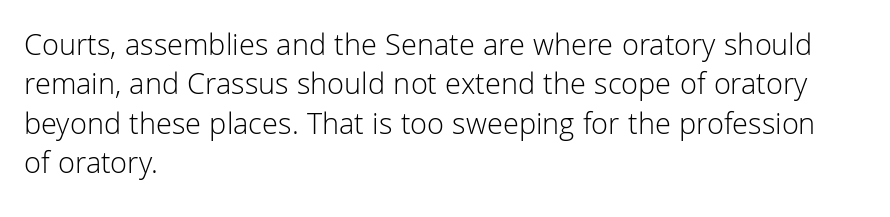
The image shows 31 px light sans-serif type, upright; set left-aligned, normal line spacing (1.27x), normal letter spacing, not underlined; low stroke contrast and a medium x-height.
